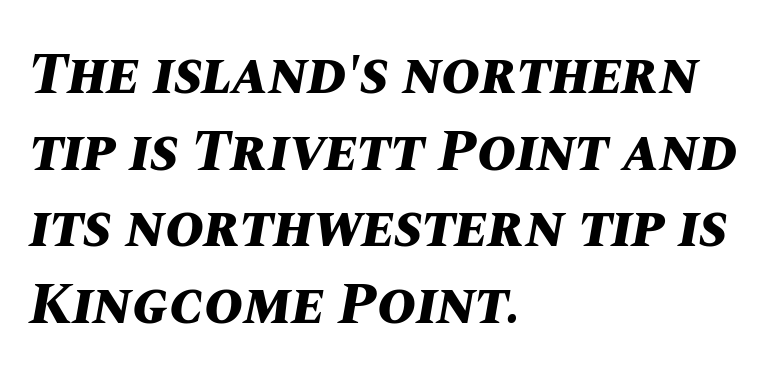
Would a proofreader flag this as italicized? Yes. I'd describe the lettering as bold — thick and assertive. The rag falls on the right side of this text block. The specimen omits any rule beneath the text block's lines. Default kerning and tracking; the words read as compact shapes. The letters advance in unequal steps, a hallmark of proportional type.
